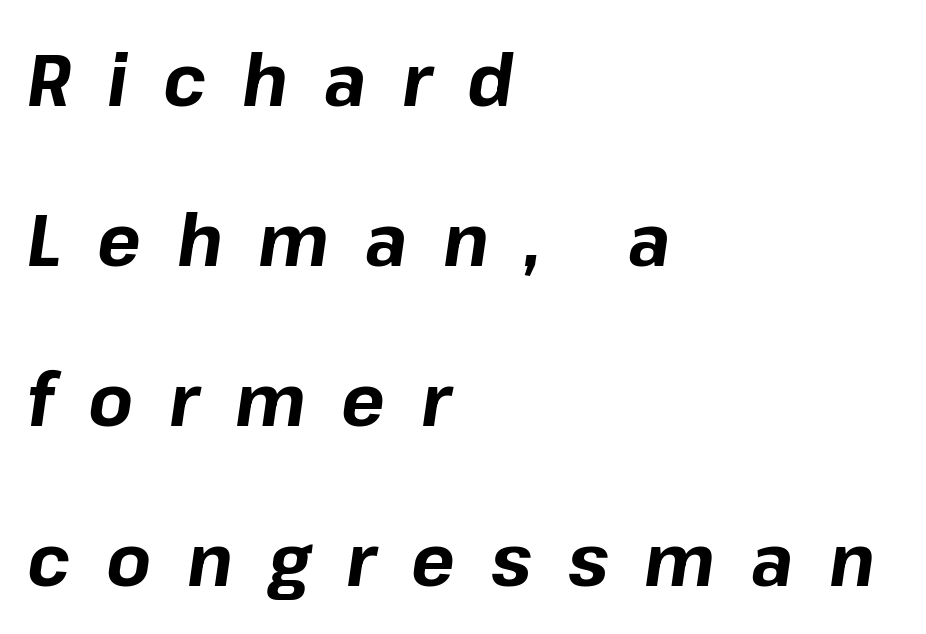
Q: Is the text bold? A: Yes.
Q: Is the text italic (slanted)? A: Yes, it leans right by about 8 degrees.
Q: Is the text underlined? A: No.
Q: How is the paragraph aligned? A: Left-aligned.
Q: Is the spacing between letters normal or unusually wide? A: Unusually wide.
Q: Is the spacing between lines tight, normal or loose? A: Loose.
Q: Width (condensed, normal, or wide)? A: Normal.
Q: Stroke contrast? A: Low.
Q: x-height? A: Medium.
Q: Monospaced? A: No.
